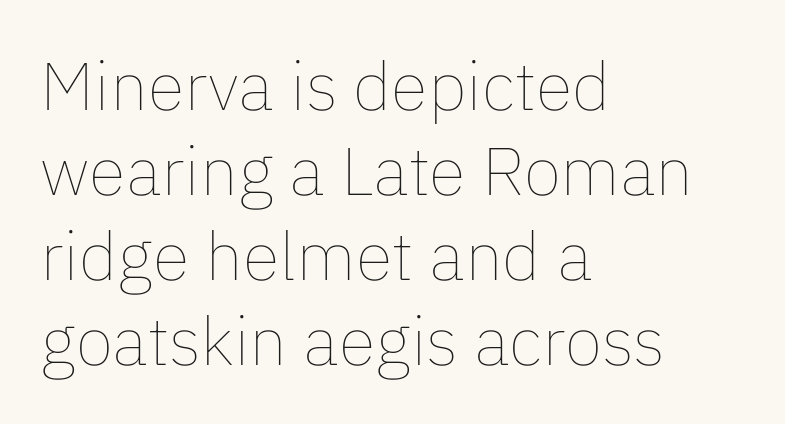
Casual observation: everything's shoved over to the left. Beneath every word, the page is bare. Here the glyphs are tracked normally, forming tight word shapes. Does the leading feel generous? No, just average. This sample uses an upright cut, with every glyph sitting square on the baseline.
